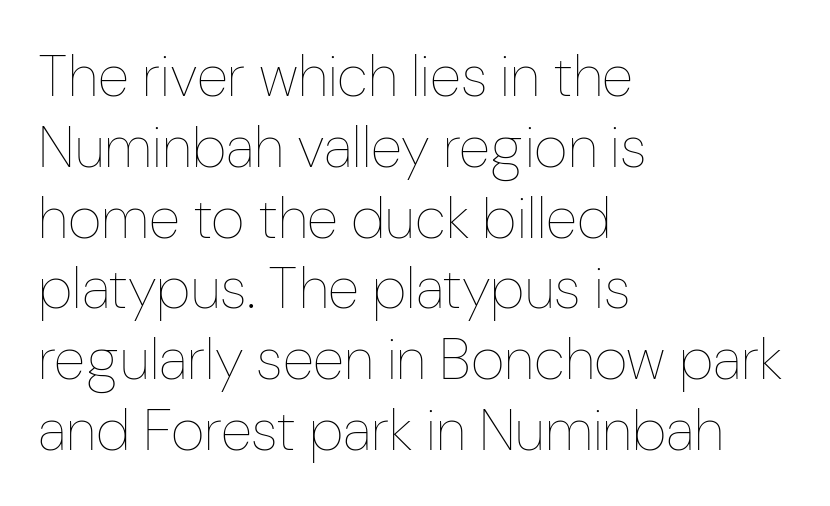
{"italic": "no", "bold": "no", "weight": "thin", "width": "condensed", "stroke_contrast": "low", "x_height": "medium", "monospaced": "no", "underline": "no", "align": "left", "line_spacing_ratio": 1.22, "letter_spacing": "normal", "letter_spacing_em": 0.0, "glyph_px": 58}
